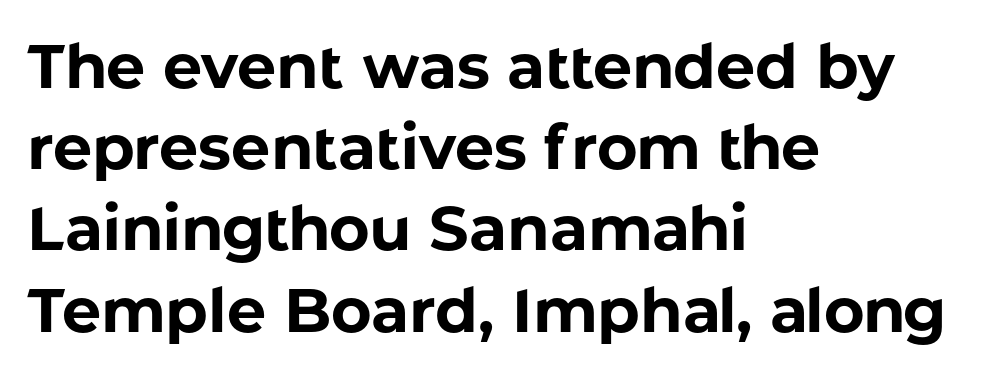
{"serif": "no", "italic": "no", "bold": "yes", "weight": "bold", "width": "normal", "stroke_contrast": "low", "x_height": "medium", "monospaced": "no", "underline": "no", "align": "left", "line_spacing": "normal", "line_spacing_ratio": 1.31, "letter_spacing": "normal", "letter_spacing_em": 0.0, "glyph_px": 62}
